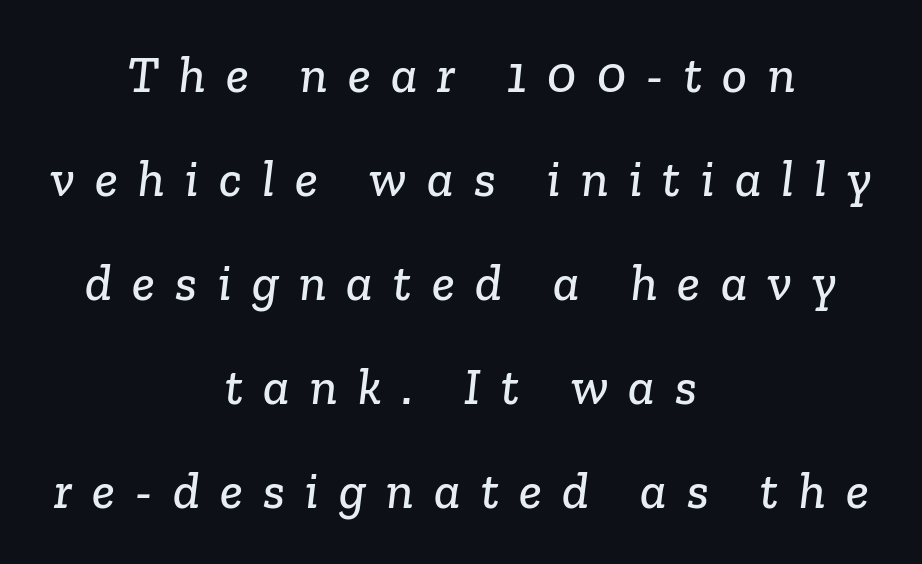
{"serif": "yes", "width": "normal", "stroke_contrast": "low", "x_height": "medium", "monospaced": "no", "underline": "no", "align": "center", "line_spacing": "loose", "line_spacing_ratio": 2.0, "letter_spacing": "wide", "letter_spacing_em": 0.39, "glyph_px": 52}
